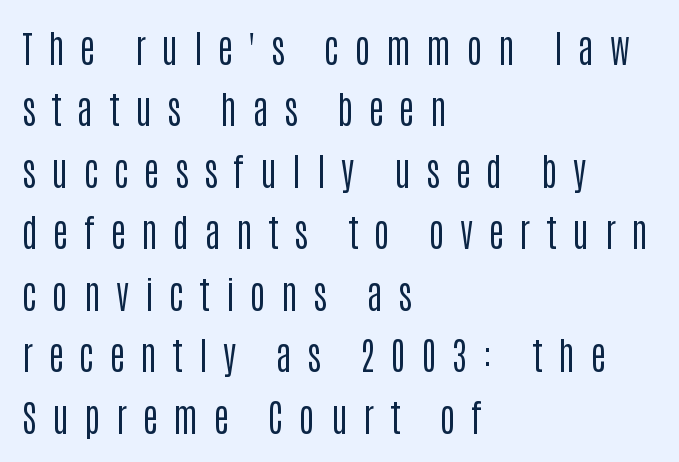
You could not count columns in this text — the font is proportionally spaced. The ragged edge is on the right, which tells us the setting is flush left. Quick note: interline space is typical. Vertical strokes here are truly vertical. Quick note: underline off.
